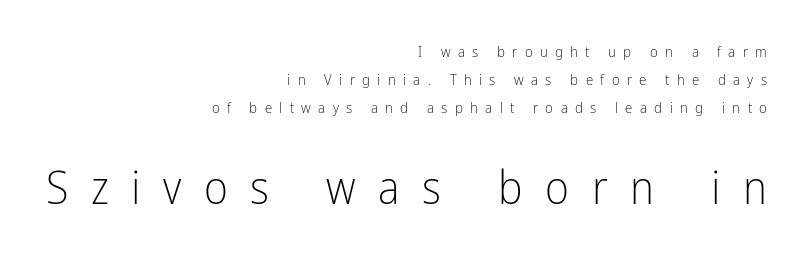
The image shows 46 px light, condensed sans-serif type, upright; set right-aligned, line spacing 1.87x, unusually wide letter spacing (+0.49 em), not underlined; the second (bottom) block is 3.07x larger; low stroke contrast and a medium x-height.
